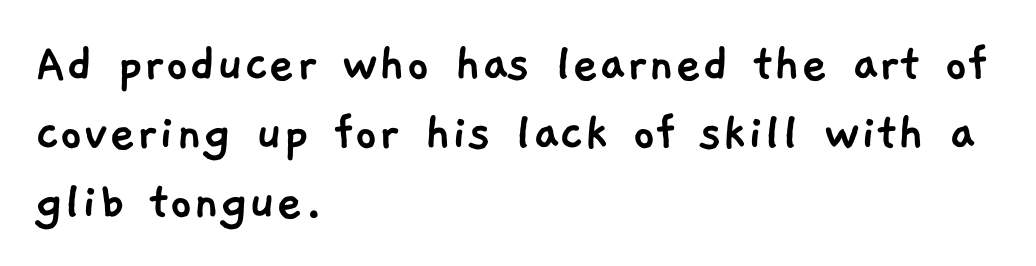
Characters follow at the spacing the type designer built in. The characters display no serif detailing; their extremities are plain. The paragraph shown leans on its left margin. Type without underlining. Character widths vary here, with narrow letters taking less room than wide ones.
